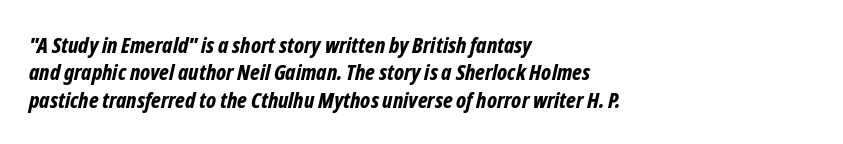
The words here are not underlined. Horizontally, the lines are justified to the leading edge only. On the weight axis this lands at bold, roughly 700. The rendering keeps characters at their native spacing.
